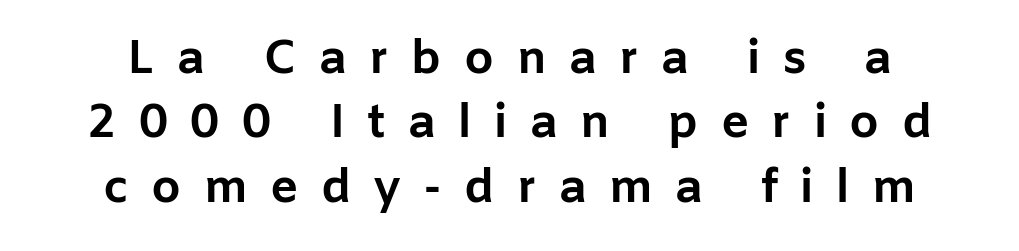
The image shows 47 px bold sans-serif type, upright; set centered, normal line spacing (1.37x), unusually wide letter spacing (+0.48 em), not underlined; low stroke contrast and a medium x-height.
